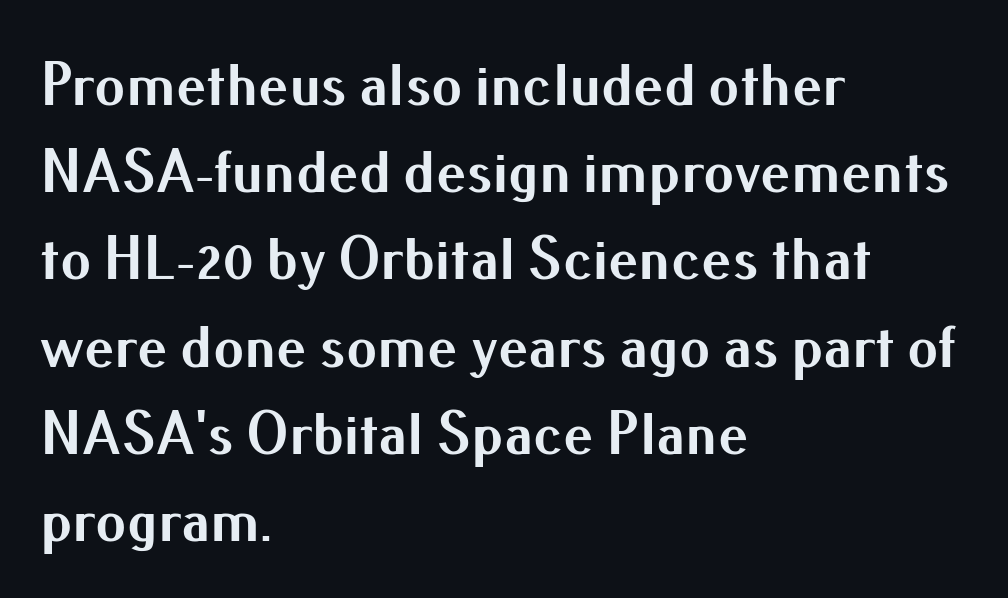
This is the regular roman posture of the typeface. Grotesque or geometric, the face here clearly has no serifs. These lines sit exactly where default settings would place them. The passage shown is typed in a proportional face where columns would drift. The letters are bold, with thick, heavy strokes.
